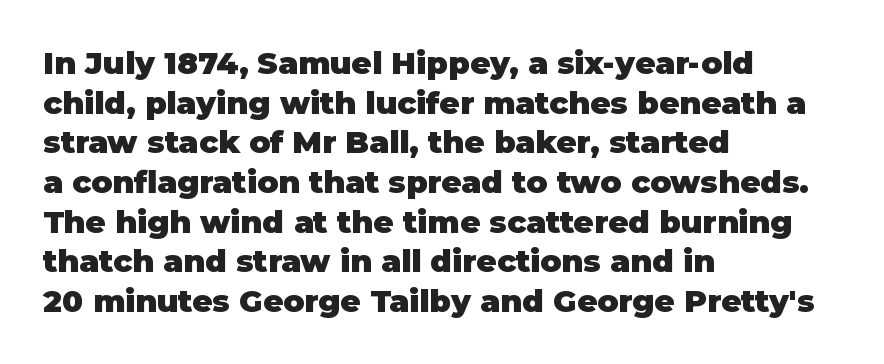
Q: Is the text bold? A: Yes.
Q: Is the text italic (slanted)? A: No, it is upright.
Q: Is the typeface a serif or a sans-serif typeface? A: Sans-serif.
Q: Is the text underlined? A: No.
Q: How is the paragraph aligned? A: Left-aligned.
Q: Is the spacing between letters normal or unusually wide? A: Normal.
Q: Is the spacing between lines tight, normal or loose? A: Normal.
Q: Width (condensed, normal, or wide)? A: Normal.
Q: Stroke contrast? A: Low.
Q: x-height? A: Large.
Q: Monospaced? A: No.
